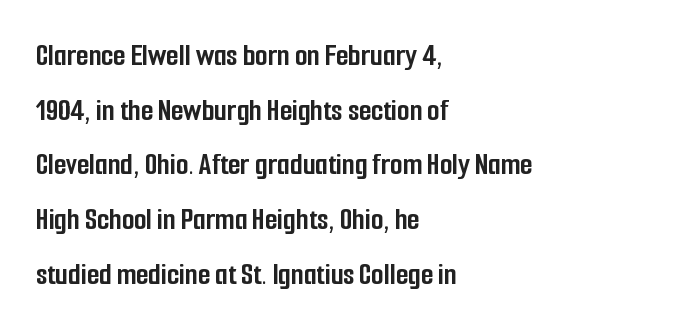
{"serif": "no", "italic": "no", "bold": "yes", "weight": "semibold", "width": "condensed", "stroke_contrast": "low", "x_height": "medium", "monospaced": "no", "underline": "no", "align": "left", "line_spacing_ratio": 1.71, "letter_spacing": "normal", "letter_spacing_em": 0.0, "glyph_px": 32}
